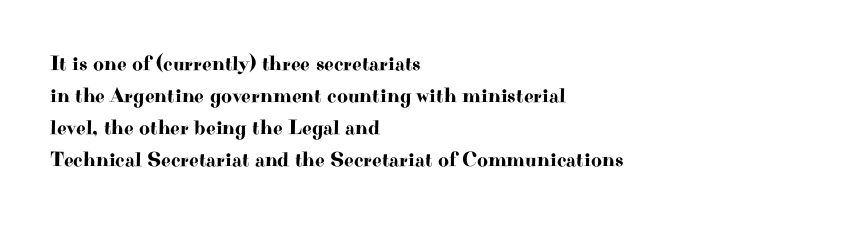
Q: Is the text italic (slanted)? A: No, it is upright.
Q: Is the text underlined? A: No.
Q: How is the paragraph aligned? A: Left-aligned.
Q: Is the spacing between letters normal or unusually wide? A: Normal.
Q: Is the spacing between lines tight, normal or loose? A: Normal.
